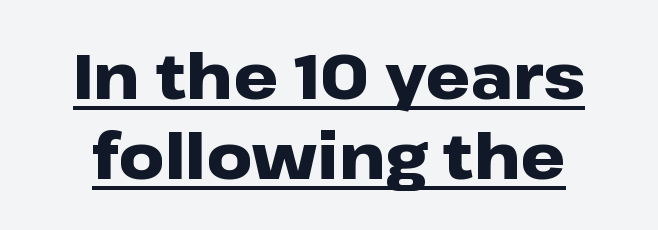
The image shows 63 px heavy, wide sans-serif type, upright; set normal line spacing (1.27x), normal letter spacing, underlined; low stroke contrast and a medium x-height.
